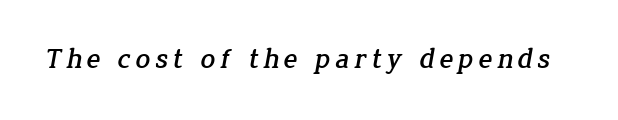
The image shows 29 px serif type; set not underlined; low stroke contrast and a medium x-height.
